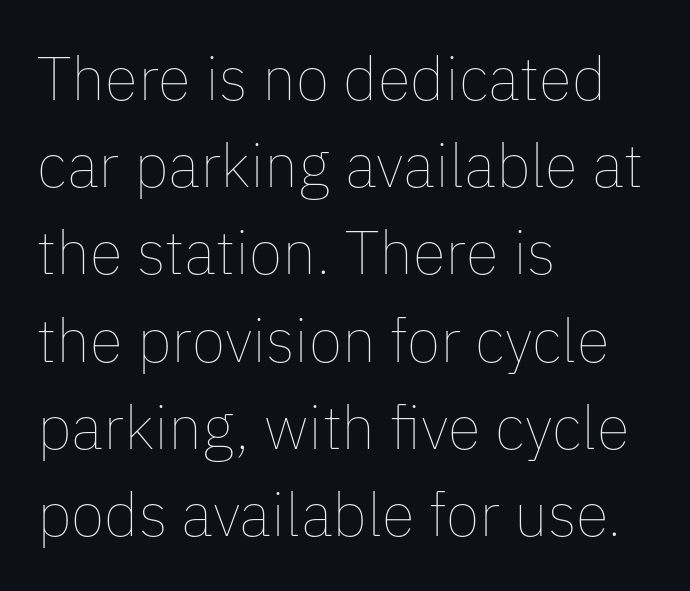
Q: Is the text bold? A: No.
Q: Is the text italic (slanted)? A: No, it is upright.
Q: Is the text underlined? A: No.
Q: How is the paragraph aligned? A: Left-aligned.
Q: Is the spacing between letters normal or unusually wide? A: Normal.
Q: Is the spacing between lines tight, normal or loose? A: Normal.
Q: Width (condensed, normal, or wide)? A: Normal.
Q: Stroke contrast? A: Low.
Q: x-height? A: Medium.
Q: Monospaced? A: No.
